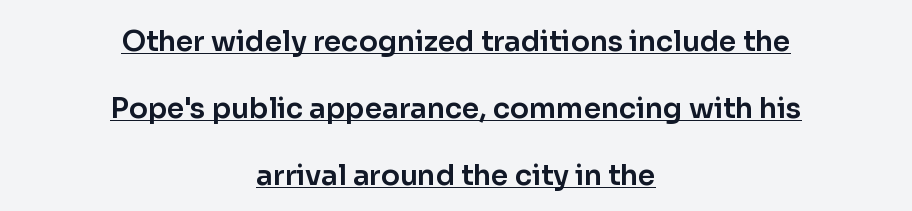
The vertical gap from one line to the next is large. Italic? Not at all — the glyphs are vertical. Serifs: no, the terminals of the letterforms are clean. Typeset on center — no edge is straight. The face used here is proportionally spaced, like ordinary book or web type. Default kerning and tracking; the words read as compact shapes.
